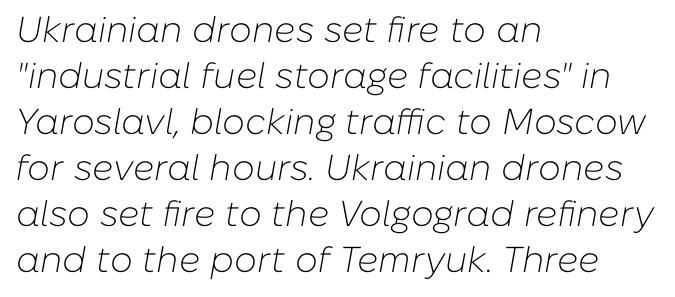
Q: Is the text bold? A: No.
Q: Is the text italic (slanted)? A: Yes, it leans right by about 10 degrees.
Q: Is the text underlined? A: No.
Q: How is the paragraph aligned? A: Left-aligned.
Q: Is the spacing between letters normal or unusually wide? A: Normal.
Q: Is the spacing between lines tight, normal or loose? A: Normal.
Q: Width (condensed, normal, or wide)? A: Normal.
Q: Stroke contrast? A: Low.
Q: x-height? A: Medium.
Q: Monospaced? A: No.
